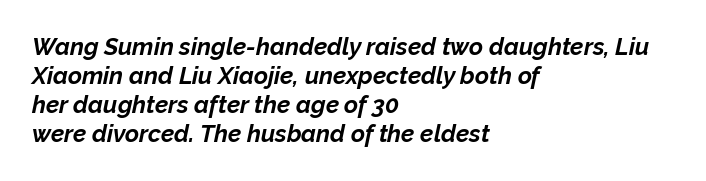
There is no visible air inserted between adjacent glyphs. Teacher's note: observe the even left margin — that is flush-left alignment. Is the type slanted? Yes — the strokes lean at a clear angle. Caption: bold face, heavy strokes.
